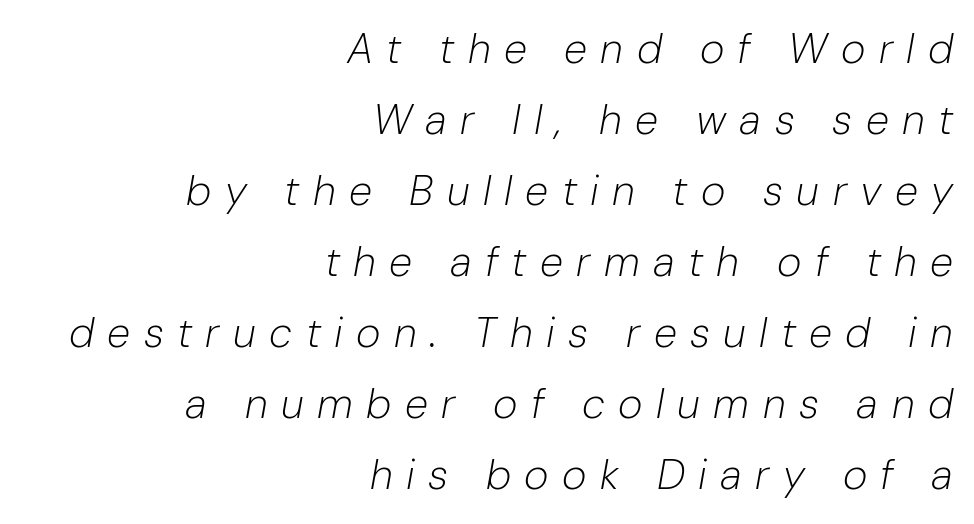
The image shows 42 px light type, italic (leaning right); set right-aligned, normal line spacing (1.69x), unusually wide letter spacing (+0.32 em), not underlined; low stroke contrast and a medium x-height.
